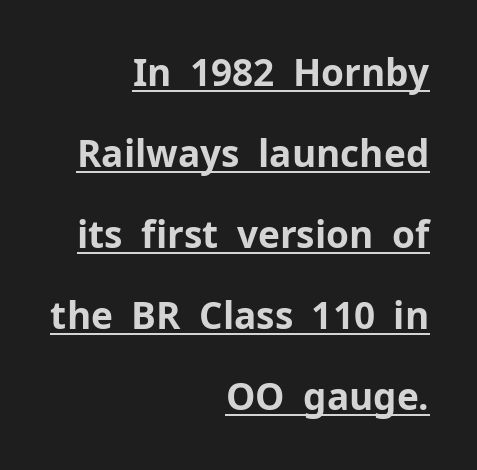
Regarding leading, the lines here are spaced well apart. The rendering anchors every line to the right-hand side. Typographically, this falls in the sans-serif category. Caption: lettering with a line underneath.
